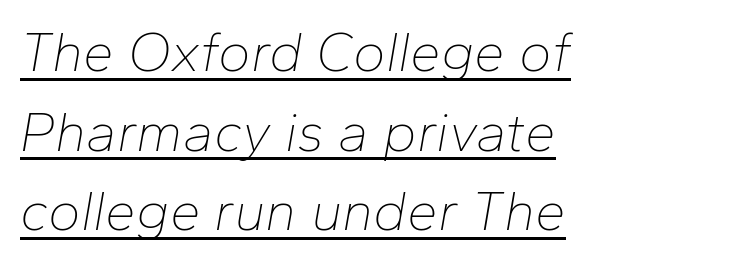
{"italic": "yes", "lean": "right", "slant_degrees": 10, "bold": "no", "weight": "thin", "width": "normal", "stroke_contrast": "low", "x_height": "medium", "monospaced": "no", "underline": "yes", "align": "left", "line_spacing": "normal", "line_spacing_ratio": 1.45, "letter_spacing": "normal", "letter_spacing_em": 0.0, "glyph_px": 55}
